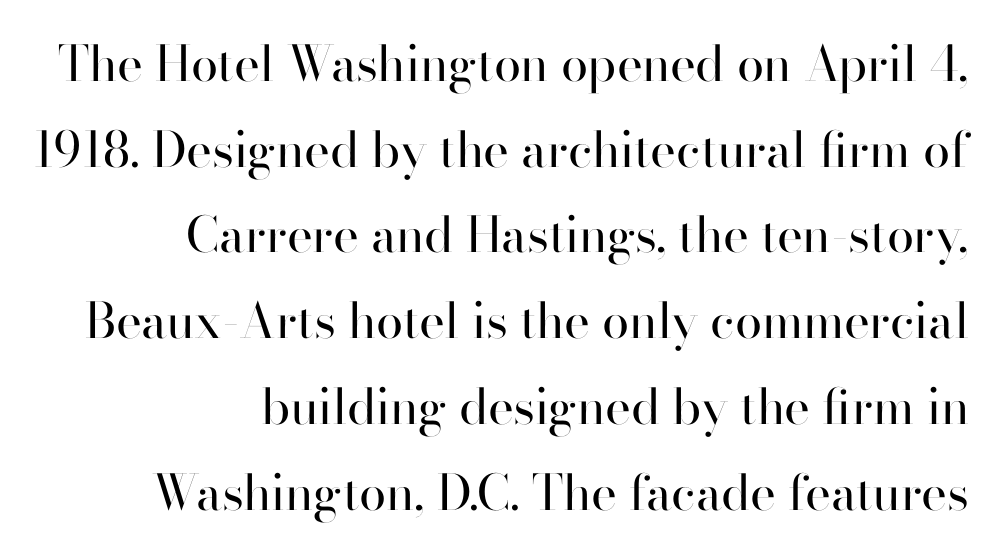
The specimen omits any rule beneath the text block's lines. The weight would be labelled regular, book, light, or lighter still. If you drew a line through each stem, it would be perfectly vertical. The passage shown is typed in a proportional face where columns would drift. Nothing unusual about the tracking: characters are spaced as the font intends. Serifs: no, the terminals of the letterforms are clean.
